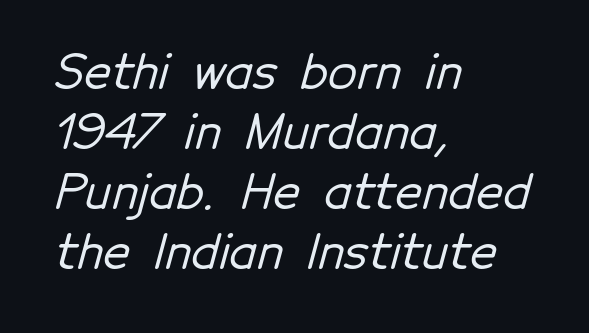
The image shows 47 px sans-serif type; set left-aligned, normal line spacing (1.28x), normal letter spacing, not underlined; low stroke contrast and a medium x-height.
